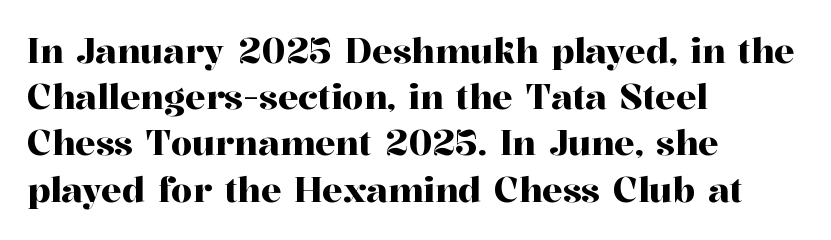
You could not count columns in this text — the font is proportionally spaced. The foot of each line stays bare and open. Teacher's note: observe the even left margin — that is flush-left alignment. The gaps between neighbouring characters are ordinary and unremarkable. Font category for this specimen: serif.
